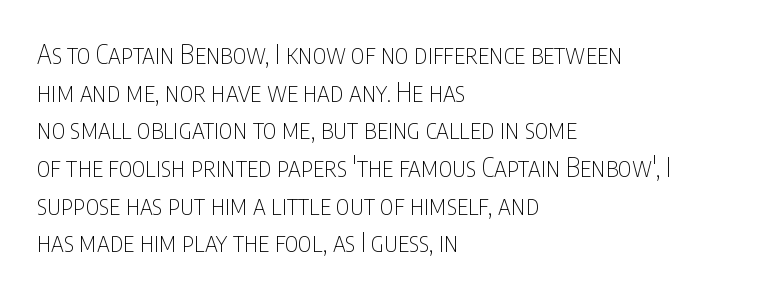
This sample is left-justified, so line endings fall wherever the words run out. Short note: letters normally spaced. These lines were composed using upright roman letters. Nothing heavy about these letters — not bold at all. The glyphs are unaccompanied by any horizontal stroke below them. Quick note: interline space is typical.
